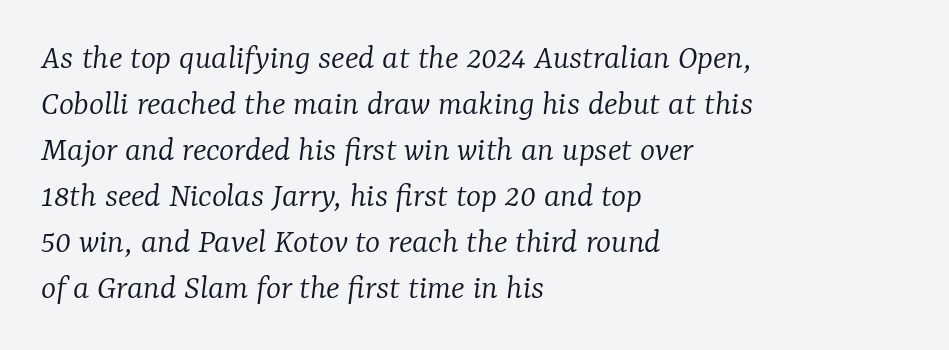
Q: Is the text bold? A: No.
Q: Is the text italic (slanted)? A: Yes, it leans right by about 7 degrees.
Q: Is the typeface a serif or a sans-serif typeface? A: Serif.
Q: Is the text underlined? A: No.
Q: How is the paragraph aligned? A: Left-aligned.
Q: Is the spacing between letters normal or unusually wide? A: Normal.
Q: Is the spacing between lines tight, normal or loose? A: Normal.
Q: Width (condensed, normal, or wide)? A: Normal.
Q: Stroke contrast? A: Low.
Q: x-height? A: Medium.
Q: Monospaced? A: No.
